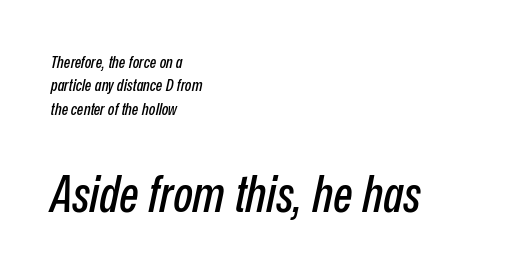
Here the glyphs are tracked normally, forming tight word shapes. Larger block? The one below; the one above is distinctly smaller. The strip under each line holds only bare page. How would I describe the line gaps? Plain and ordinary. Yep, that's italic — everything's leaning.
